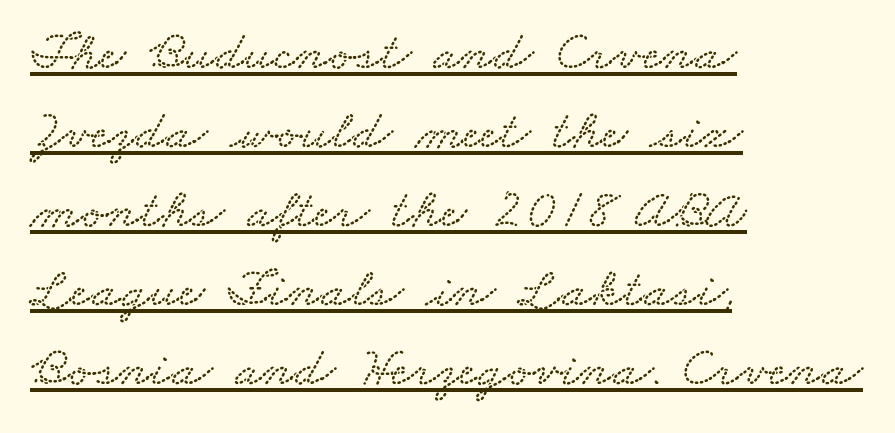
You could not count columns in this text — the font is proportionally spaced. The passage is arranged the way most books set body copy — flush left. A baseline rule has been typeset under these characters. The rows are spaced the way most documents space them.
